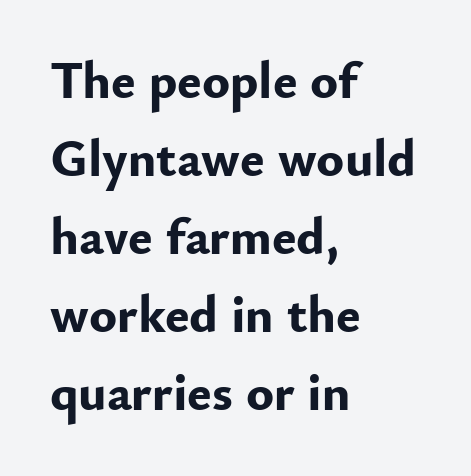
Glance below the letters and you will spot only blank space. The passage is arranged the way most books set body copy — flush left. If you measured baseline to baseline, you'd find a middling distance. This rendering employs a face without finishing strokes, i.e., a sans-serif. Notice how thick the strokes are: this is what a full bold looks like.
